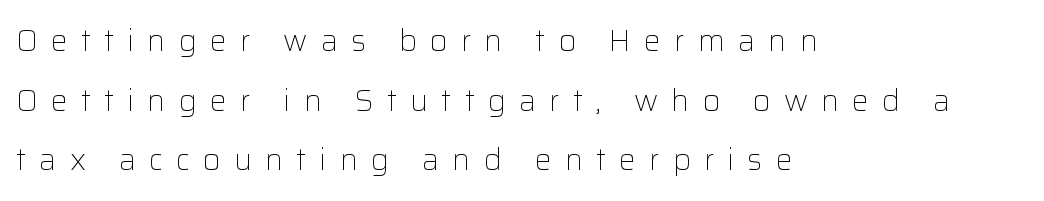
The image shows 30 px light sans-serif type, upright; set left-aligned, loose line spacing (1.99x), unusually wide letter spacing (+0.44 em), not underlined; low stroke contrast and a medium x-height.
